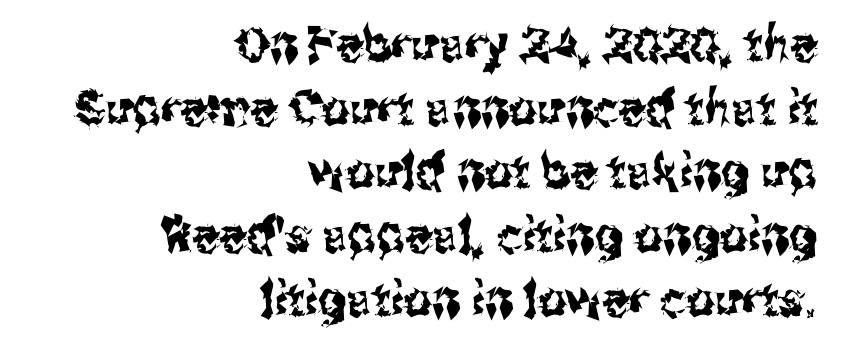
{"serif": "no", "italic": "no", "width": "condensed", "stroke_contrast": "medium", "x_height": "medium", "monospaced": "no", "underline": "no", "align": "right", "line_spacing": "normal", "line_spacing_ratio": 1.3, "letter_spacing": "normal", "letter_spacing_em": 0.0, "glyph_px": 49}
